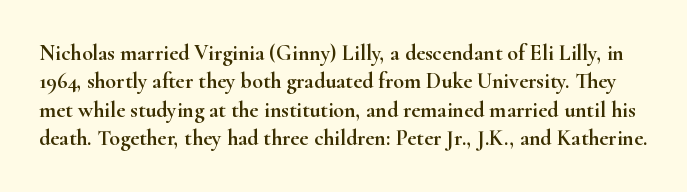
The image shows 22 px text type, upright; set normal line spacing (1.29x), normal letter spacing, not underlined.
